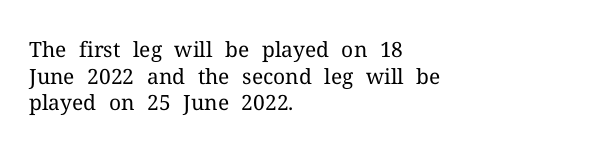
Q: Is the text bold? A: No.
Q: Is the text italic (slanted)? A: No, it is upright.
Q: Is the text underlined? A: No.
Q: How is the paragraph aligned? A: Left-aligned.
Q: Is the spacing between letters normal or unusually wide? A: Normal.
Q: Is the spacing between lines tight, normal or loose? A: Normal.
